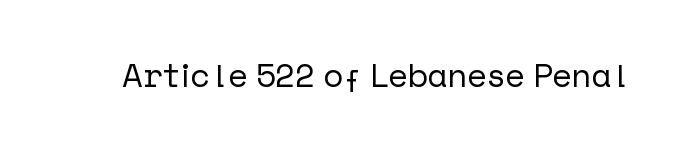
{"serif": "no", "italic": "no", "width": "normal", "stroke_contrast": "low", "x_height": "medium", "underline": "no", "letter_spacing": "normal", "letter_spacing_em": 0.0, "glyph_px": 33}
